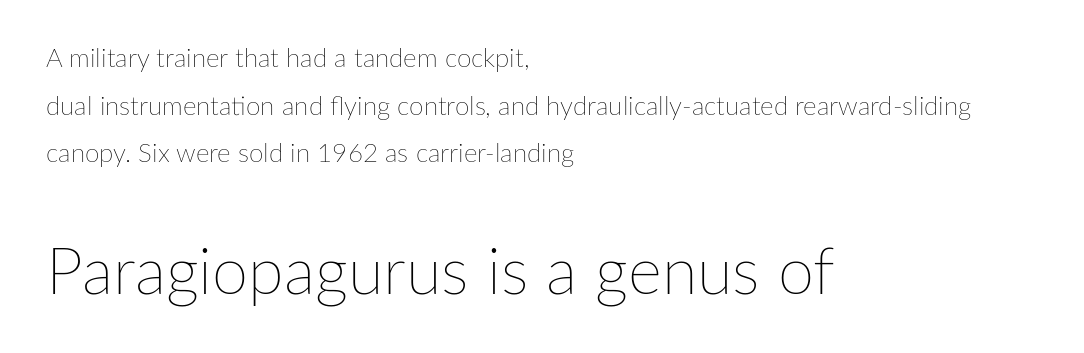
Stem width sits at or under what a default text font uses. Quick note: not italic, upright. In CSS terms this would be text-align: left. Typesetter's note — lower block bumped up in size, upper block left smaller. The space directly below the letters is spotless. Do the characters align in a grid? No, the font is proportional.
